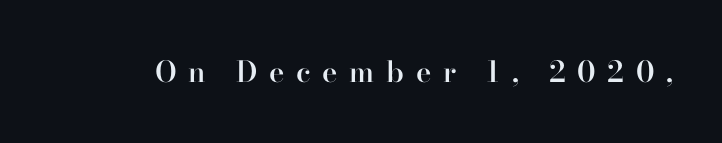
Q: Is the text bold? A: Semi-bold.
Q: Is the text italic (slanted)? A: No, it is upright.
Q: Is the typeface a serif or a sans-serif typeface? A: Serif.
Q: Is the text underlined? A: No.
Q: Is the spacing between letters normal or unusually wide? A: Unusually wide.
Q: Width (condensed, normal, or wide)? A: Normal.
Q: Stroke contrast? A: High.
Q: x-height? A: Small.
Q: Monospaced? A: No.
